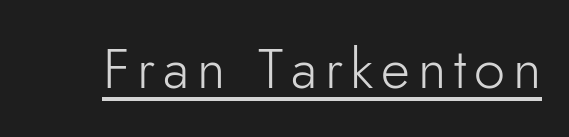
Spacing verdict: proportional, widths tailored to each character. Stroke mass is kept to a normal reading level or below. Serifs: no, the terminals of the letterforms are clean. The string is rendered with underlining switched on. Style check: upright.
